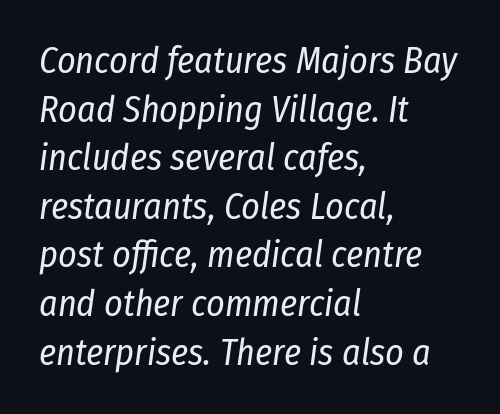
{"italic": "yes", "lean": "right", "slant_degrees": 8, "bold": "no", "weight": "regular", "width": "condensed", "stroke_contrast": "low", "x_height": "medium", "monospaced": "no", "underline": "no", "align": "left", "line_spacing": "normal", "line_spacing_ratio": 1.35, "letter_spacing": "normal", "letter_spacing_em": 0.0, "glyph_px": 36}
